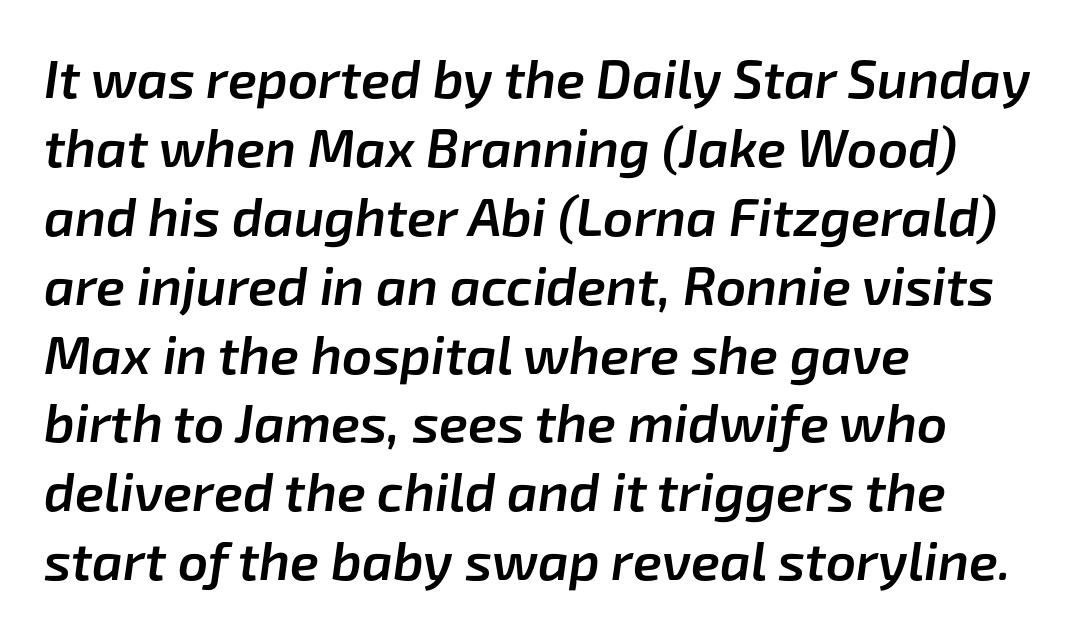
{"italic": "yes", "lean": "right", "slant_degrees": 8, "bold": "semi", "weight": "semibold", "width": "normal", "stroke_contrast": "low", "x_height": "medium", "monospaced": "no", "underline": "no", "align": "left", "line_spacing": "normal", "line_spacing_ratio": 1.3, "letter_spacing": "normal", "letter_spacing_em": 0.0, "glyph_px": 53}
